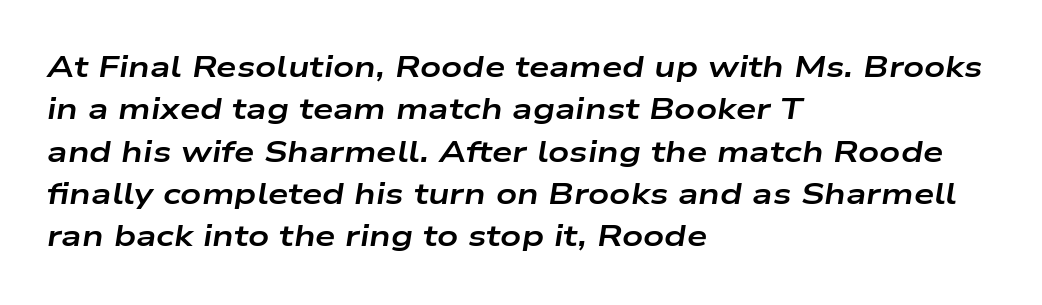
Do the characters align in a grid? No, the font is proportional. Compared with ordinary roman type, these characters are visibly tilted. Does the leading feel generous? No, just average. The sample has been set heavy, in full bold. Typeset ragged right — the left edge is the straight one. Tracking here is standard; glyphs follow each other at the usual distance.
